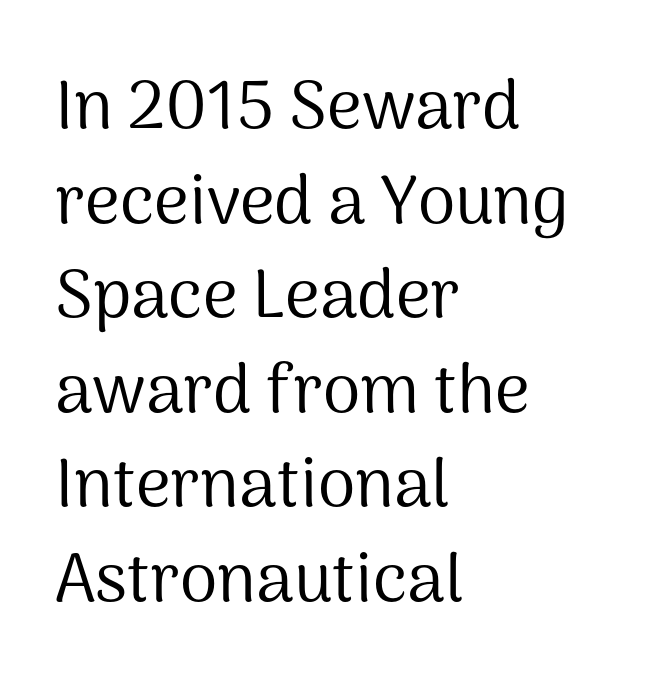
The passage shown is typed in a proportional face where columns would drift. The axis of the letterforms is exactly vertical. Is the letter spacing exaggerated? No — it looks like the ordinary default. Is this a heavy cut? Hardly; it is regular or lighter. The specimen omits any rule beneath the text block's lines. Rows of type keep a routine distance in the vertical direction.
